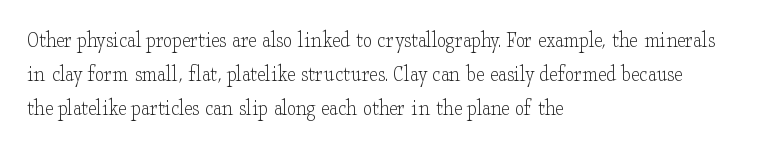
The image shows 23 px text type, upright; set left-aligned, normal line spacing (1.47x), normal letter spacing, not underlined.
